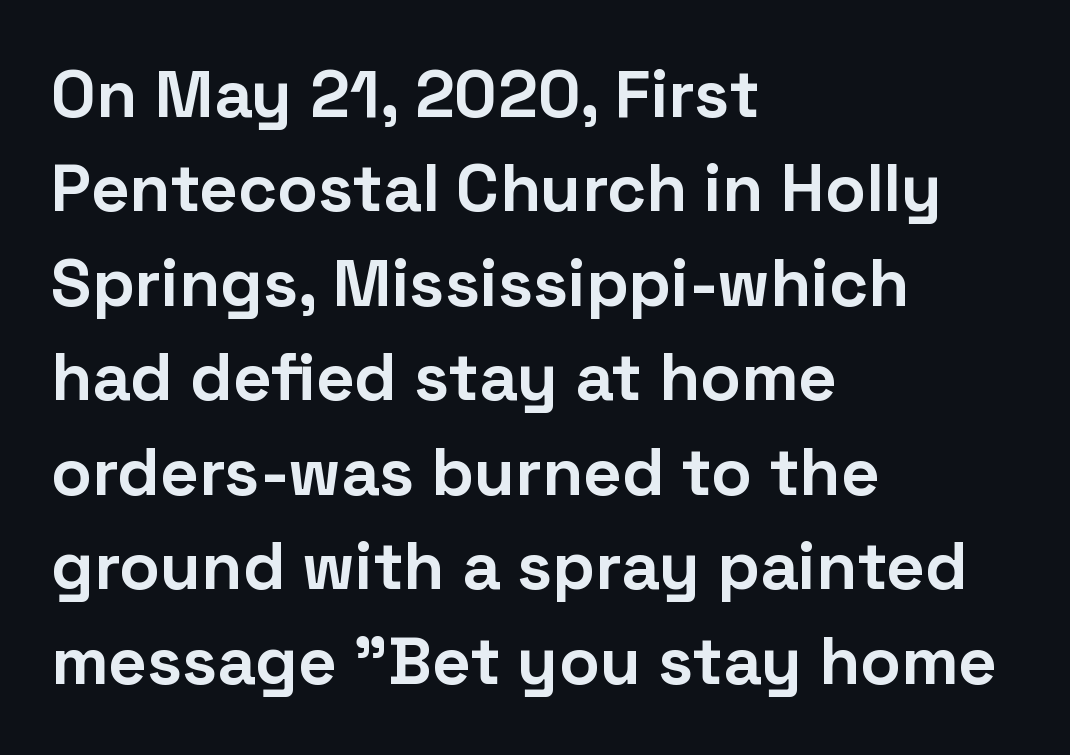
The image shows 67 px bold sans-serif type, upright; set left-aligned, normal line spacing (1.41x), normal letter spacing, not underlined; low stroke contrast and a medium x-height.
